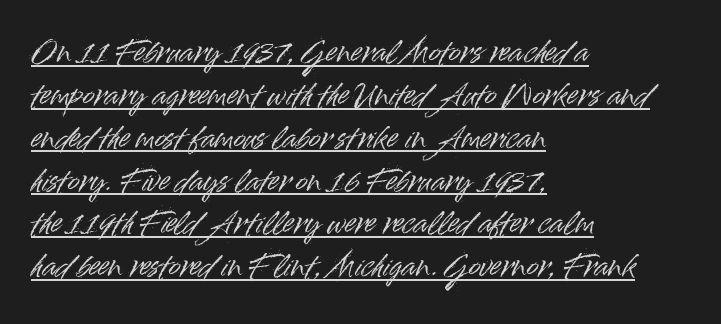
The image shows 28 px sans-serif type; set left-aligned, normal line spacing (1.53x), normal letter spacing, underlined; high stroke contrast and a small x-height.
